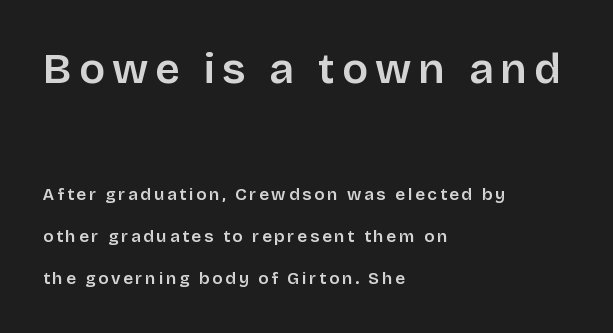
Q: Is the text bold? A: Semi-bold.
Q: Is the text italic (slanted)? A: No, it is upright.
Q: Is the typeface a serif or a sans-serif typeface? A: Sans-serif.
Q: Is the text underlined? A: No.
Q: How is the paragraph aligned? A: Left-aligned.
Q: Is the spacing between lines tight, normal or loose? A: Loose.
Q: Which block of text is set in a larger size, the first (top) or the second (bottom)? A: The first (top) one.
Q: Width (condensed, normal, or wide)? A: Normal.
Q: Stroke contrast? A: Low.
Q: x-height? A: Large.
Q: Monospaced? A: No.
